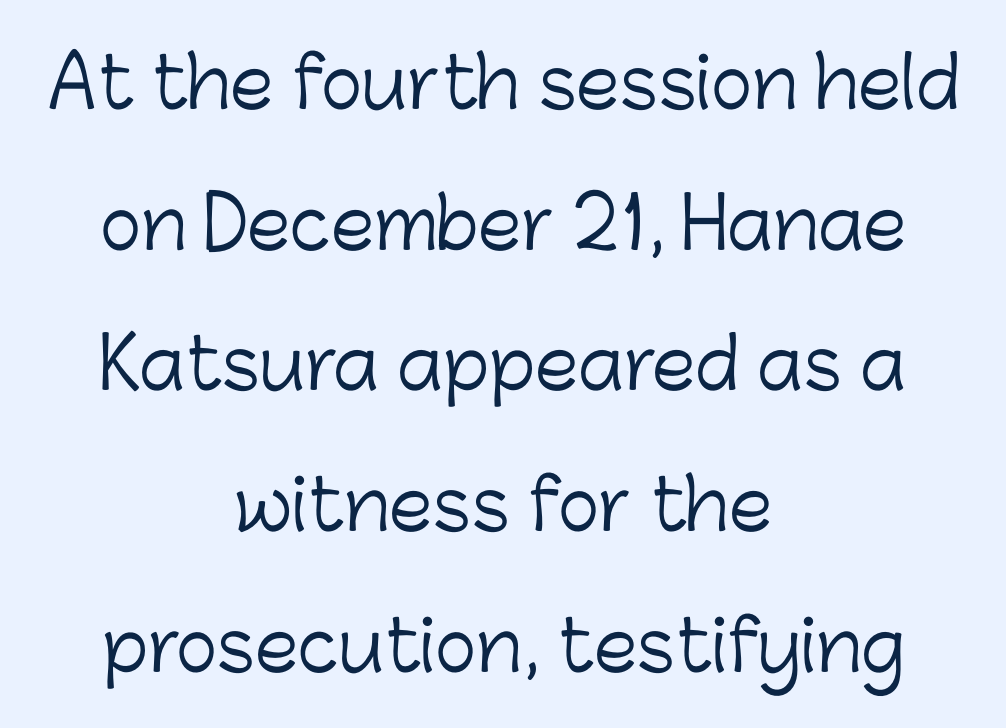
The image shows 70 px light sans-serif type, upright; set centered, loose line spacing (2.01x), normal letter spacing, not underlined; low stroke contrast and a medium x-height.
